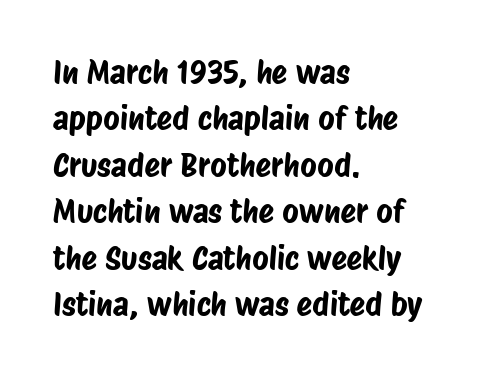
{"serif": "no", "width": "condensed", "stroke_contrast": "low", "x_height": "large", "monospaced": "no", "underline": "no", "align": "left", "line_spacing": "normal", "line_spacing_ratio": 1.45, "letter_spacing": "normal", "letter_spacing_em": 0.0, "glyph_px": 32}
